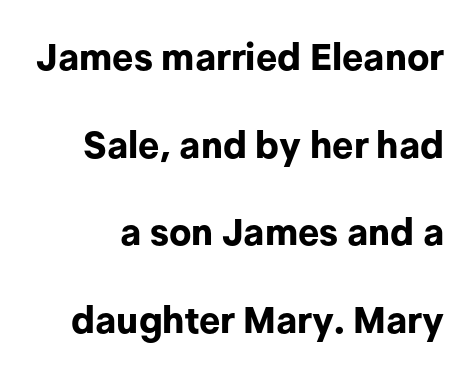
The image shows 37 px bold sans-serif type, upright; set loose line spacing (2.37x), normal letter spacing, not underlined; low stroke contrast and a medium x-height.
